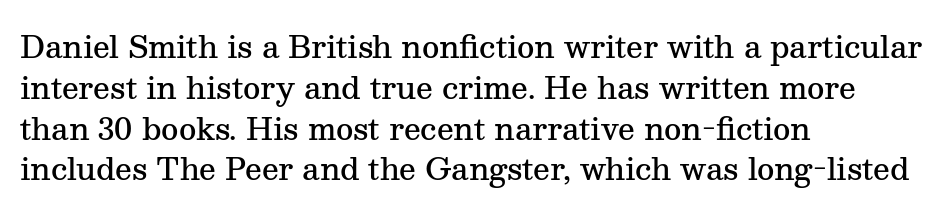
The image shows 30 px semibold serif type, upright; set left-aligned, normal line spacing (1.36x), normal letter spacing, not underlined; medium stroke contrast and a medium x-height.
